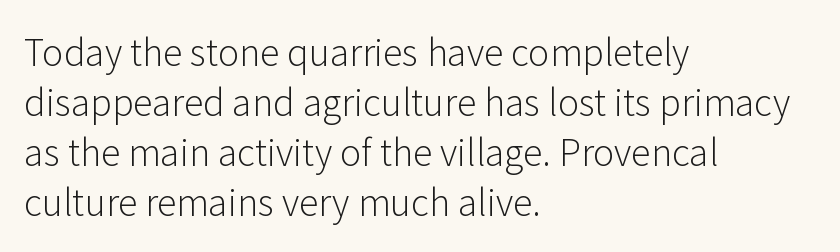
The image shows 36 px light sans-serif type, upright; set left-aligned, normal line spacing (1.39x), normal letter spacing, not underlined; low stroke contrast and a medium x-height.
